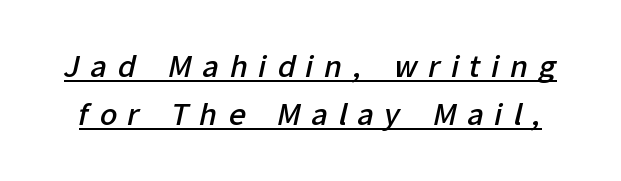
Q: Is the text bold? A: Semi-bold.
Q: Is the typeface a serif or a sans-serif typeface? A: Sans-serif.
Q: Is the text underlined? A: Yes.
Q: Is the spacing between letters normal or unusually wide? A: Unusually wide.
Q: Is the spacing between lines tight, normal or loose? A: Normal.
Q: Width (condensed, normal, or wide)? A: Normal.
Q: Stroke contrast? A: Low.
Q: x-height? A: Medium.
Q: Monospaced? A: No.
